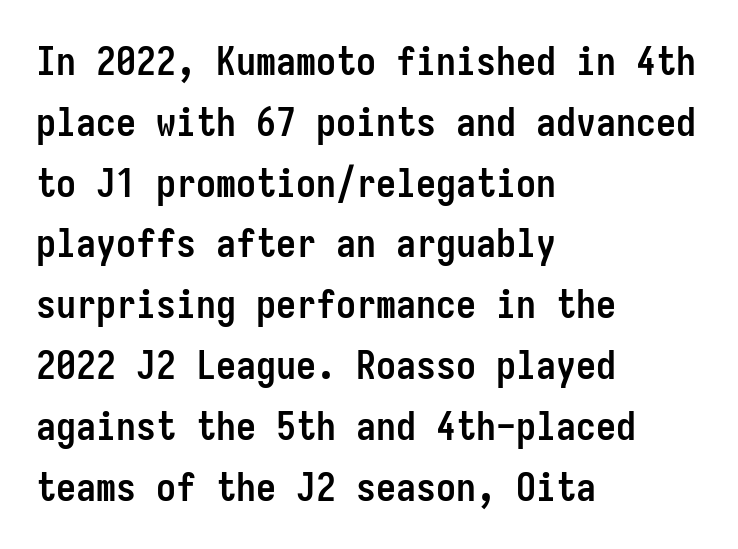
{"serif": "no", "italic": "no", "bold": "yes", "weight": "semibold", "width": "condensed", "stroke_contrast": "low", "x_height": "medium", "monospaced": "yes", "underline": "no", "align": "left", "line_spacing": "normal", "line_spacing_ratio": 1.52, "letter_spacing": "normal", "letter_spacing_em": 0.0, "glyph_px": 40}
